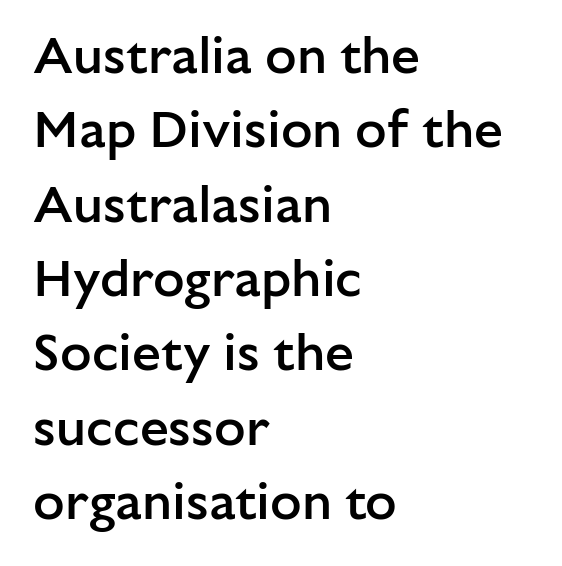
Compared with an ordinary text face, these strokes are moderately heavier — a semibold. Which margin do the lines hug? The left one — the right edge is uneven. Quick note: underline off. The leading is moderate, giving the passage an even texture. Varying glyph widths throughout — classic text-font behaviour.
